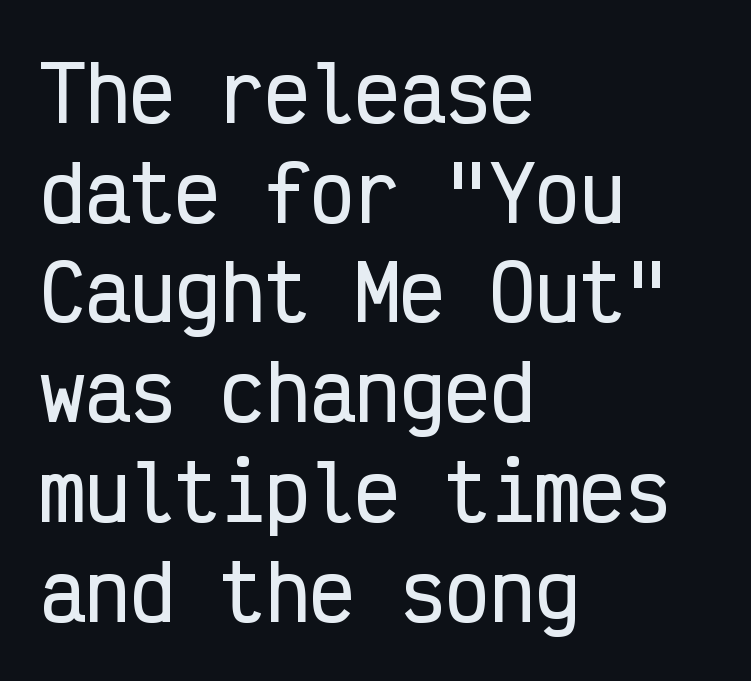
{"serif": "no", "italic": "no", "width": "condensed", "stroke_contrast": "low", "x_height": "medium", "monospaced": "yes", "underline": "no", "align": "left", "line_spacing": "normal", "line_spacing_ratio": 1.33, "letter_spacing": "normal", "letter_spacing_em": 0.0, "glyph_px": 75}
